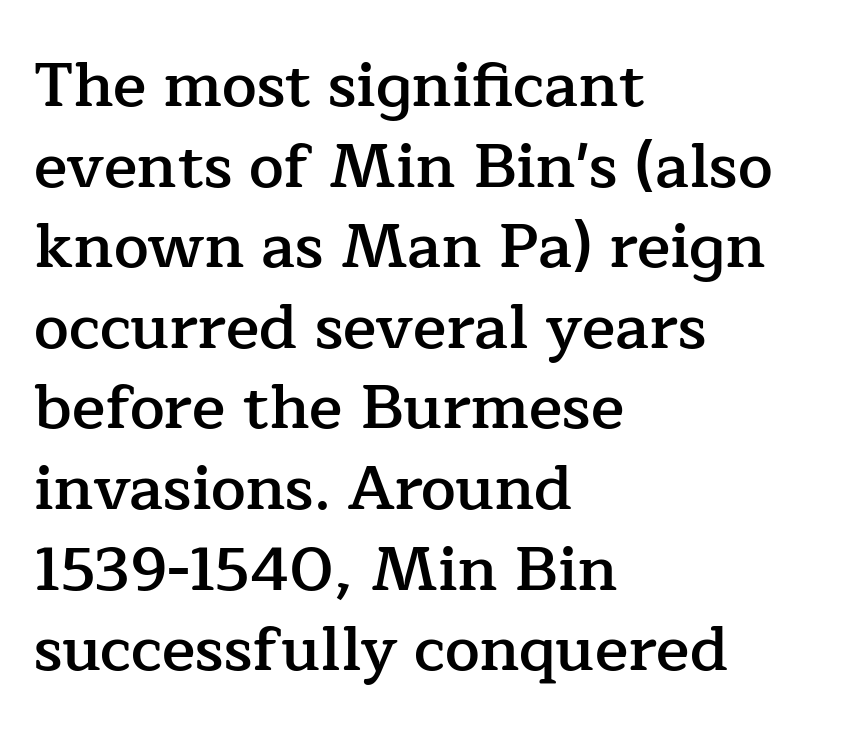
The image shows 62 px semibold serif type, upright; set left-aligned, normal line spacing (1.3x), normal letter spacing, not underlined; low stroke contrast and a medium x-height.
